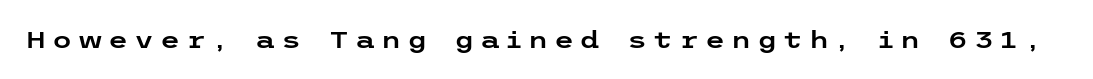
The baseline area is clear. You could only call the tracking loose — the letters float apart. This is the regular roman posture of the typeface.
